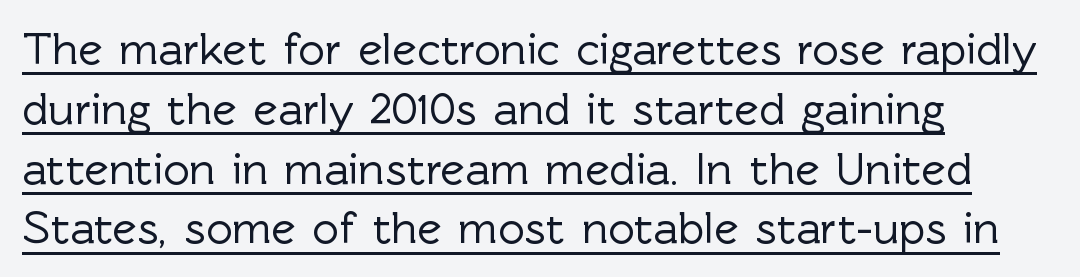
Typographically, this falls in the sans-serif category. The vertical gap from one line to the next is medium. This is roman type, the default non-slanted kind. Which margin do the lines hug? The left one — the right edge is uneven.
